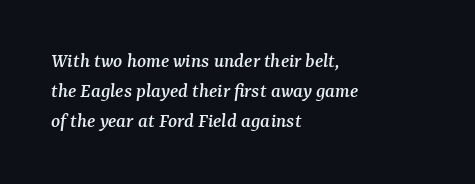
Is the letter spacing exaggerated? No — it looks like the ordinary default. Honestly, there is no underline to notice here at all. The font's italic variant was chosen for this text. The typesetter chose a ragged-right arrangement here. In terms of leading, this rendering sits right in the middle.
